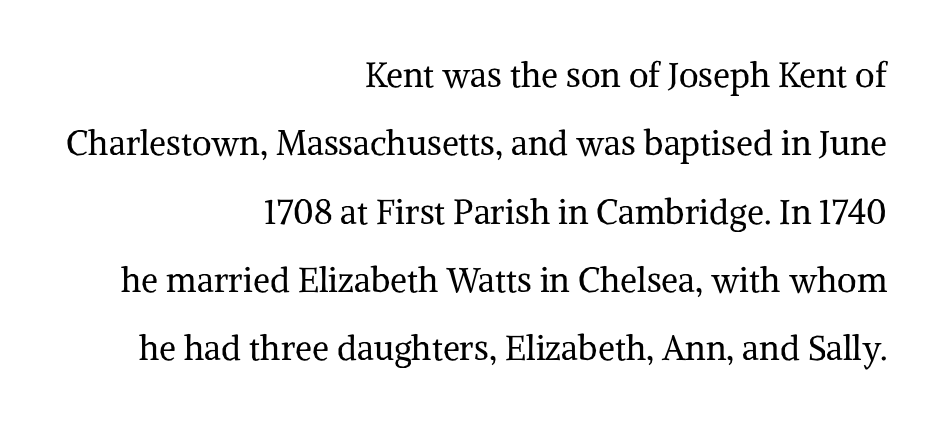
This sample uses plain, unmodified letter spacing. Check under the words: just untouched page. This sample has the flowing, uneven cadence of proportional lettering. The type sits square on the baseline with zero lean. A typesetter would label this face a serif. Summary of vertical rhythm: relaxed, with wide interline spacing.
